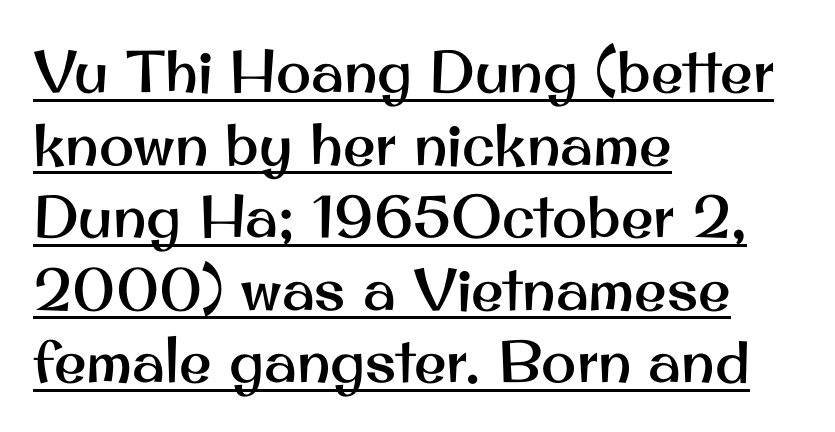
When letters stand straight like this, we call the style roman or upright. The letters carry no serifs — their stems end cleanly without finishing strokes. Observe the ordinary spacing: letters are neighbours, not strangers. Students, observe the line beneath the letters — that is underlining.
